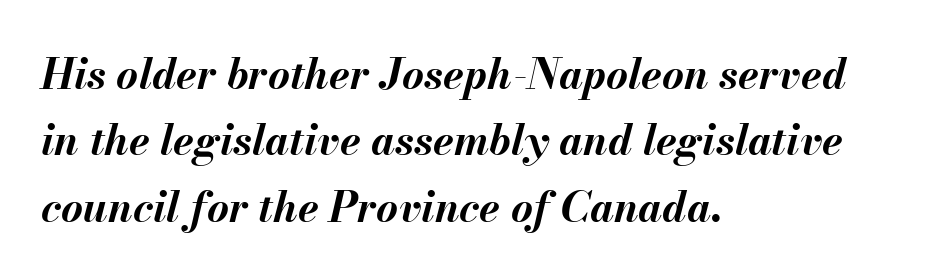
The image shows 42 px bold type, italic (leaning right); set left-aligned, normal line spacing (1.58x), normal letter spacing, not underlined; medium stroke contrast and a small x-height.
